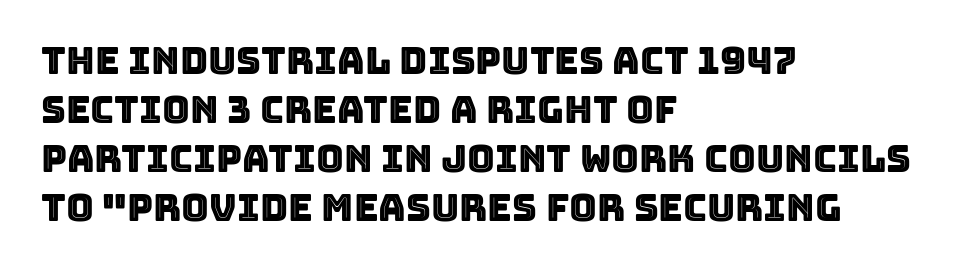
{"italic": "no", "width": "normal", "x_height": "large", "monospaced": "no", "underline": "no", "align": "left", "line_spacing": "normal", "line_spacing_ratio": 1.29, "letter_spacing": "normal", "letter_spacing_em": 0.0, "glyph_px": 38}
